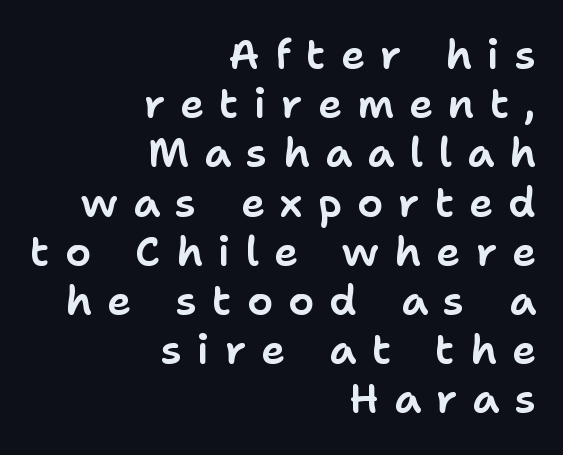
{"serif": "no", "italic": "no", "width": "normal", "stroke_contrast": "low", "x_height": "medium", "monospaced": "no", "underline": "no", "align": "right", "line_spacing_ratio": 1.2, "letter_spacing": "wide", "letter_spacing_em": 0.37, "glyph_px": 41}
